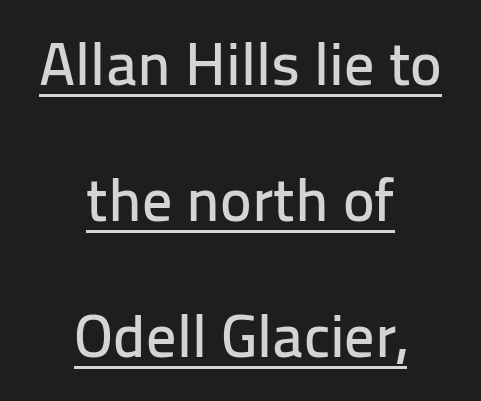
The image shows 60 px sans-serif type, upright; set centered, loose line spacing (2.27x), normal letter spacing, underlined; low stroke contrast and a medium x-height.
